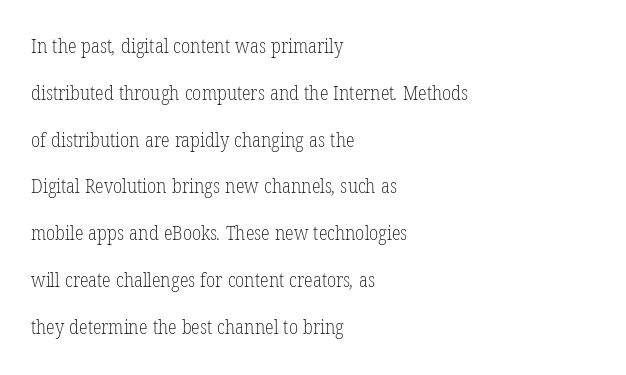
The typeface has the unassuming heft of standard copy or less. The ragged edge is on the right, which tells us the setting is flush left. Look at the tracking — it's just the regular setting, nothing added. Descender tails drop into unmarked territory. This block would shrink considerably if given ordinary leading; it's expanded now.
